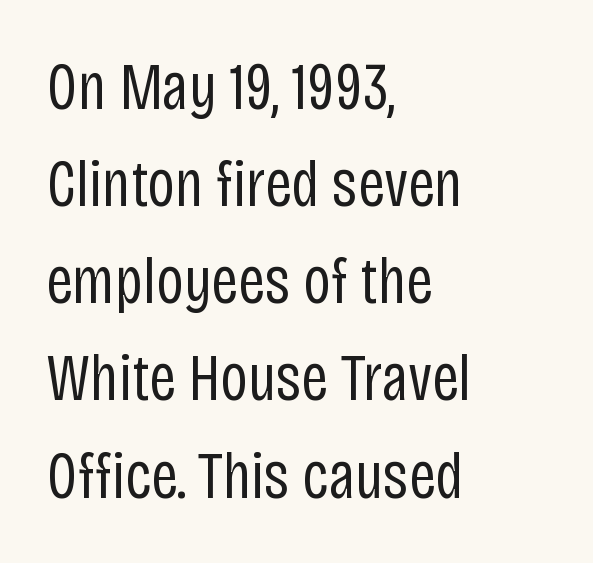
The image shows 67 px regular-weight, condensed sans-serif type, upright; set left-aligned, normal line spacing (1.45x), normal letter spacing, not underlined; low stroke contrast and a large x-height.
